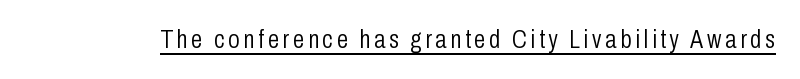
{"italic": "no", "bold": "no", "underline": "yes", "glyph_px": 26}
